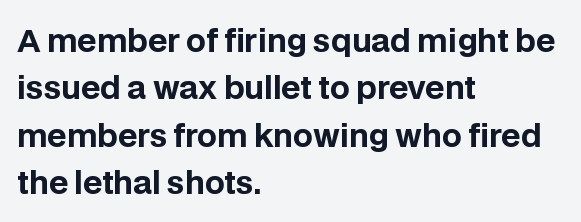
Each new line begins a customary step beneath the previous one. You can tell from the bare stems that sans-serif type was used. Caption: standard tracking, unaltered. If you drew a line through each stem, it would be perfectly vertical. You could not count columns in this text — the font is proportionally spaced.
